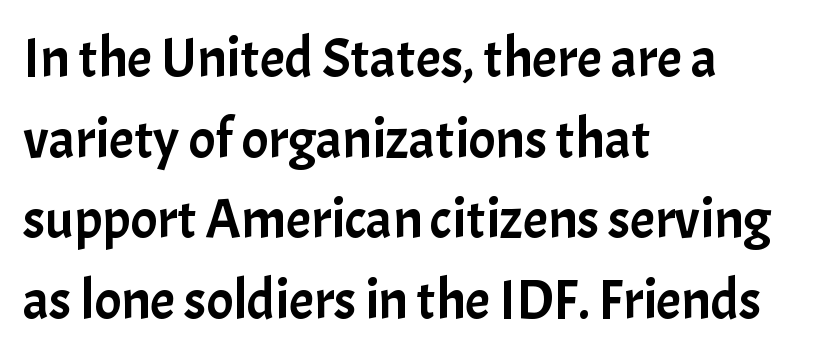
Quick note: underline off. When letters stand straight like this, we call the style roman or upright. Summary of vertical rhythm: regular, with standard interline spacing. The ragged edge is on the right, which tells us the setting is flush left. This rendering employs a face without finishing strokes, i.e., a sans-serif.
